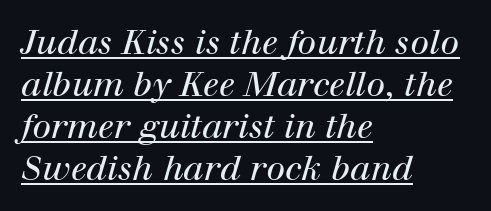
{"serif": "yes", "italic": "yes", "lean": "right", "slant_degrees": 12, "bold": "no", "weight": "regular", "width": "normal", "stroke_contrast": "high", "x_height": "medium", "monospaced": "no", "underline": "yes", "align": "left", "line_spacing_ratio": 1.24, "letter_spacing": "normal", "letter_spacing_em": 0.0, "glyph_px": 34}
